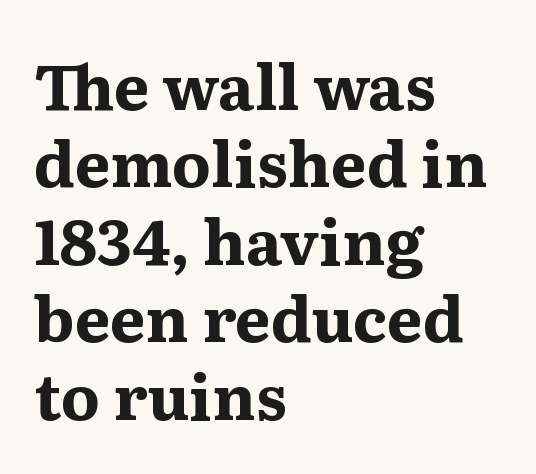
The lines are quadded left. Looks like regular typesetting: each glyph gets only the width it needs. Anything drawn beneath the words? Only blank space. Nothing unusual about the tracking: characters are spaced as the font intends. Characters remain perfectly vertical along every line.
